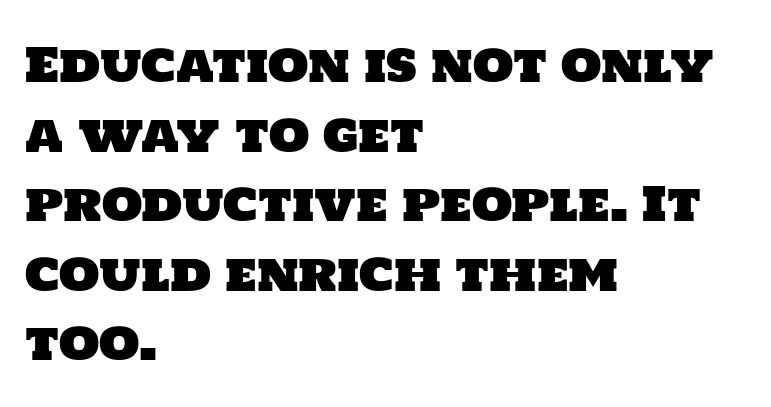
Descenders hang freely into open space. Each line starts at the same left margin while the right side varies. The rendering uses natural spacing where letterforms have individual widths. A typesetter would label this face a sans.
